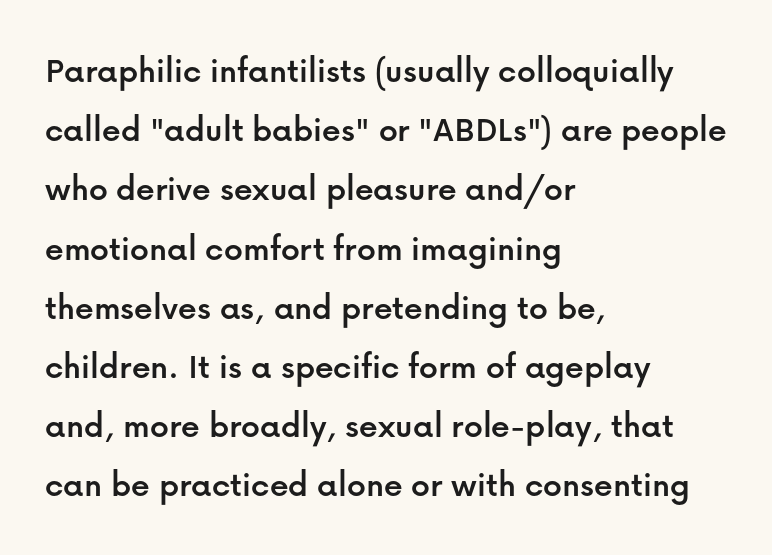
{"serif": "no", "italic": "no", "width": "normal", "stroke_contrast": "low", "x_height": "medium", "monospaced": "no", "underline": "no", "align": "left", "line_spacing": "normal", "line_spacing_ratio": 1.6, "letter_spacing": "normal", "letter_spacing_em": 0.0, "glyph_px": 37}
